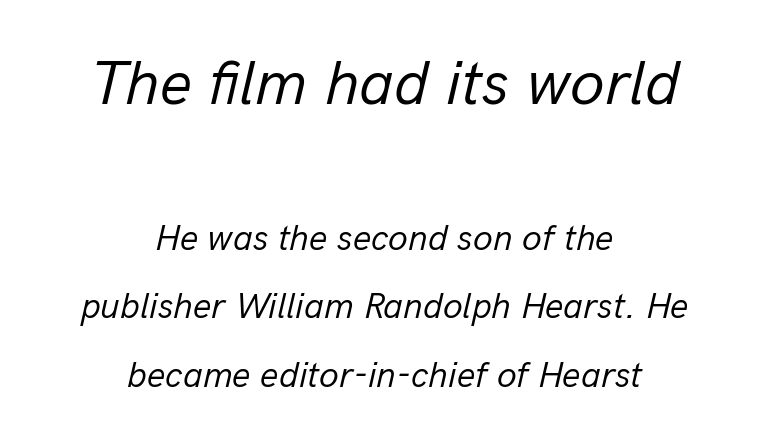
The image shows 63 px regular-weight type, italic (leaning right); set centered, loose line spacing (1.9x), normal letter spacing, not underlined; the first (top) block is 1.75x larger; low stroke contrast and a medium x-height.
